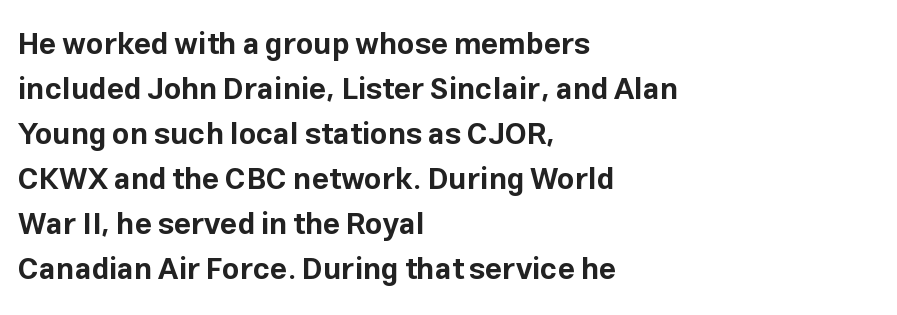
Any mark beneath the type? The region is blank. This is sans-serif lettering, the kind often seen on screens and signage. A dark, heavy texture on the line: the type is bold. The letterforms sit shoulder to shoulder at normal distance.
